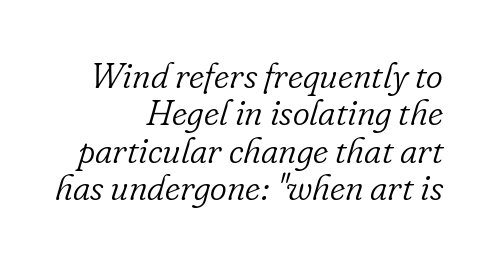
These lines huddle together more closely than default settings would place them. Descender tails drop into unmarked territory. Observe the serifs anchoring each vertical stroke in this sample. The font's italic variant was chosen for this text. The characters are drawn with everyday or finer stroke widths.
